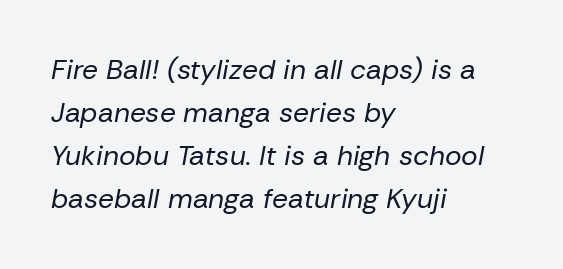
This rendering features lettering with no underline. Tracking value appears to be zero — textbook default spacing. Character widths vary here, with narrow letters taking less room than wide ones. The glyphs look as if they've been sheared to an angle. Stroke mass is kept to a normal reading level or below.
